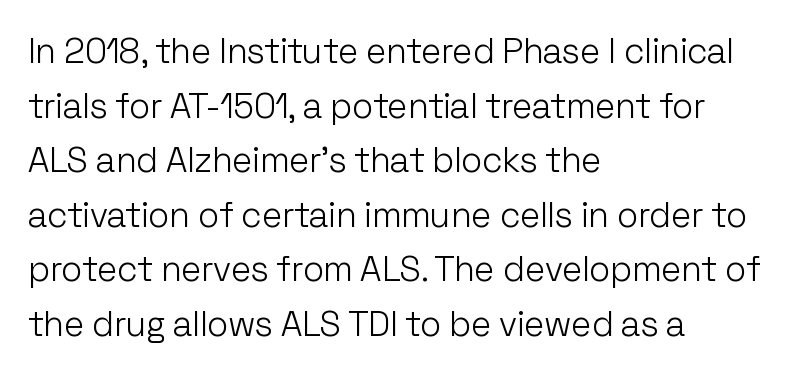
Q: Is the text bold? A: No.
Q: Is the text italic (slanted)? A: No, it is upright.
Q: Is the typeface a serif or a sans-serif typeface? A: Sans-serif.
Q: Is the text underlined? A: No.
Q: How is the paragraph aligned? A: Left-aligned.
Q: Is the spacing between letters normal or unusually wide? A: Normal.
Q: Is the spacing between lines tight, normal or loose? A: Normal.
Q: Width (condensed, normal, or wide)? A: Normal.
Q: Stroke contrast? A: Low.
Q: x-height? A: Medium.
Q: Monospaced? A: No.
